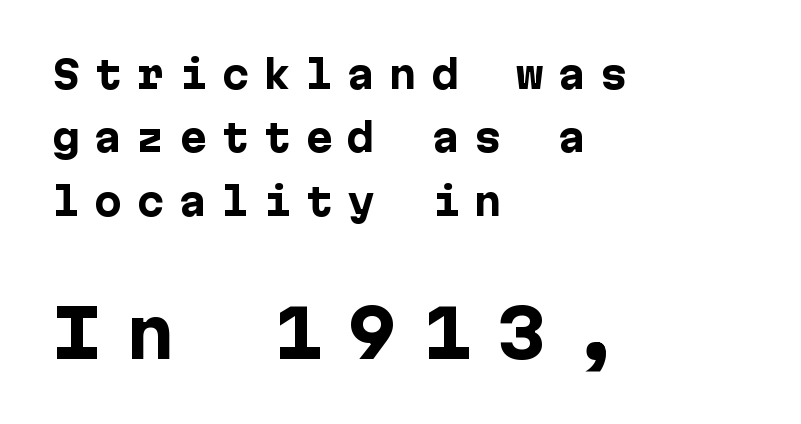
The type family on display is of the sans-serif kind. Horizontal alignment here is leftward, the default for most running prose. Posture: straight, roman, zero tilt. Visually, the bottom section dominates because its glyphs are scaled up.
